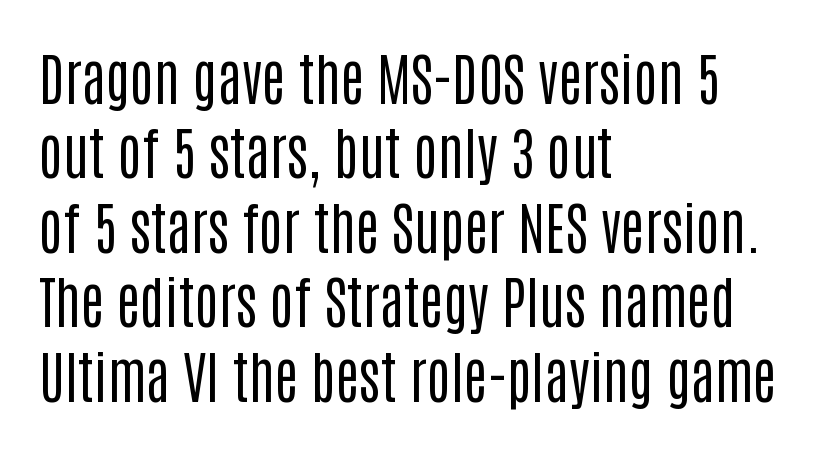
Q: Is the text bold? A: No.
Q: Is the text italic (slanted)? A: No, it is upright.
Q: Is the typeface a serif or a sans-serif typeface? A: Sans-serif.
Q: Is the text underlined? A: No.
Q: How is the paragraph aligned? A: Left-aligned.
Q: Is the spacing between letters normal or unusually wide? A: Normal.
Q: Is the spacing between lines tight, normal or loose? A: Normal.
Q: Width (condensed, normal, or wide)? A: Condensed.
Q: Stroke contrast? A: Low.
Q: x-height? A: Large.
Q: Monospaced? A: No.
